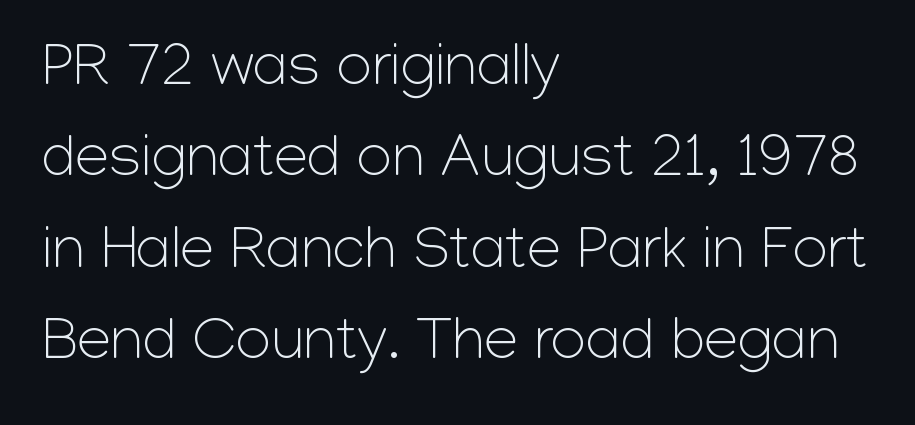
Q: Is the text bold? A: No.
Q: Is the text italic (slanted)? A: No, it is upright.
Q: Is the typeface a serif or a sans-serif typeface? A: Sans-serif.
Q: Is the text underlined? A: No.
Q: How is the paragraph aligned? A: Left-aligned.
Q: Is the spacing between letters normal or unusually wide? A: Normal.
Q: Is the spacing between lines tight, normal or loose? A: Normal.
Q: Width (condensed, normal, or wide)? A: Normal.
Q: Stroke contrast? A: Low.
Q: x-height? A: Medium.
Q: Monospaced? A: No.
